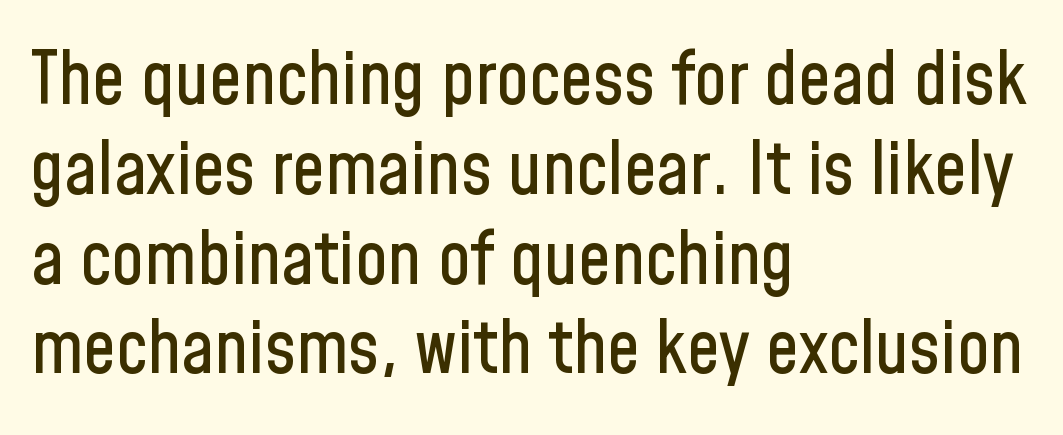
{"serif": "no", "italic": "no", "width": "condensed", "stroke_contrast": "low", "x_height": "medium", "monospaced": "no", "underline": "no", "align": "left", "line_spacing_ratio": 1.23, "letter_spacing": "normal", "letter_spacing_em": 0.0, "glyph_px": 73}
